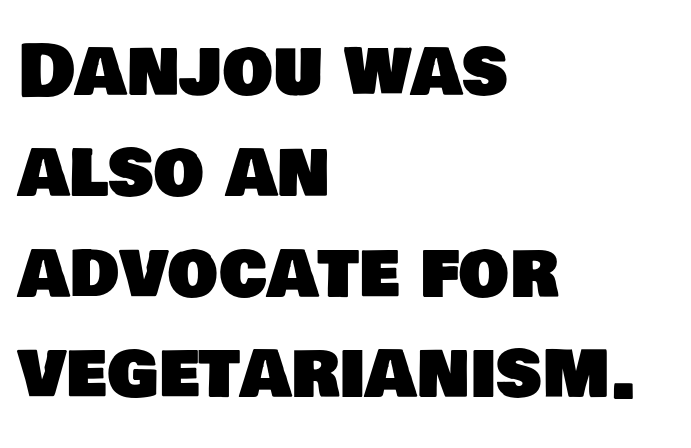
{"serif": "no", "width": "normal", "stroke_contrast": "low", "x_height": "large", "monospaced": "no", "underline": "no", "align": "left", "line_spacing": "normal", "line_spacing_ratio": 1.42, "letter_spacing": "normal", "letter_spacing_em": 0.0, "glyph_px": 71}
